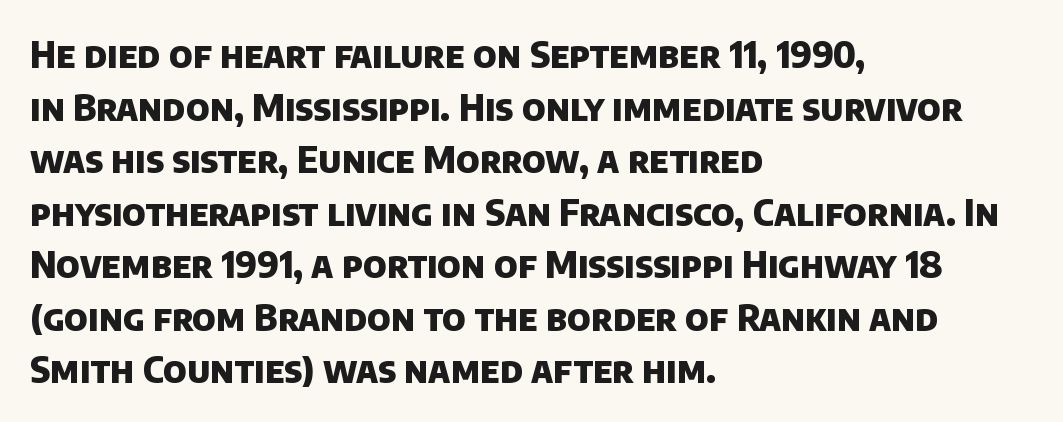
The image shows 36 px heavy sans-serif type; set left-aligned, normal line spacing (1.46x), normal letter spacing, not underlined; low stroke contrast and a large x-height.
